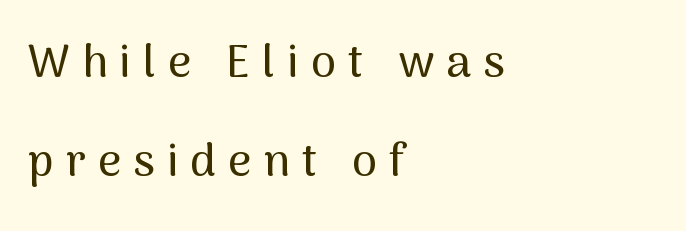
Q: Is the text italic (slanted)? A: No, it is upright.
Q: Is the typeface a serif or a sans-serif typeface? A: Sans-serif.
Q: Is the text underlined? A: No.
Q: How is the paragraph aligned? A: Left-aligned.
Q: Is the spacing between letters normal or unusually wide? A: Unusually wide.
Q: Is the spacing between lines tight, normal or loose? A: Loose.
Q: Width (condensed, normal, or wide)? A: Normal.
Q: Stroke contrast? A: Medium.
Q: x-height? A: Medium.
Q: Monospaced? A: No.
